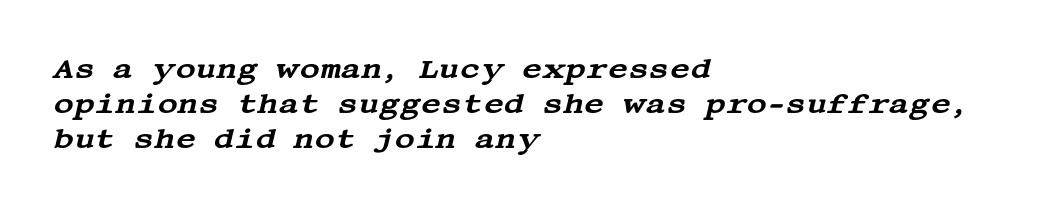
Q: Is the text italic (slanted)? A: Yes, it leans right by about 13 degrees.
Q: Is the typeface a serif or a sans-serif typeface? A: Serif.
Q: Is the text underlined? A: No.
Q: How is the paragraph aligned? A: Left-aligned.
Q: Is the spacing between letters normal or unusually wide? A: Normal.
Q: Is the spacing between lines tight, normal or loose? A: Normal.
Q: Width (condensed, normal, or wide)? A: Wide.
Q: Stroke contrast? A: Medium.
Q: x-height? A: Large.
